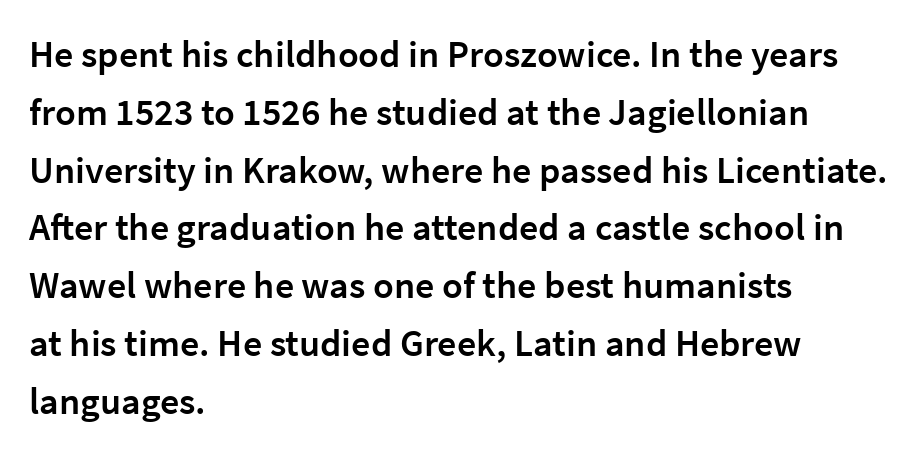
Varying glyph widths throughout — classic text-font behaviour. Posture: straight, roman, zero tilt. Clear beneath every line of the passage. Notice how descenders clear the ascenders below comfortably — that's standard leading.
